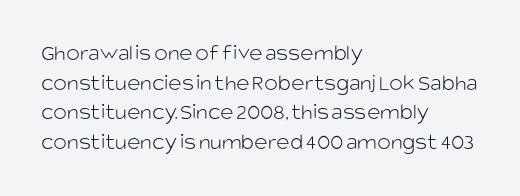
Q: Is the text bold? A: No.
Q: Is the text italic (slanted)? A: No, it is upright.
Q: Is the text underlined? A: No.
Q: How is the paragraph aligned? A: Left-aligned.
Q: Is the spacing between letters normal or unusually wide? A: Normal.
Q: Is the spacing between lines tight, normal or loose? A: Normal.
